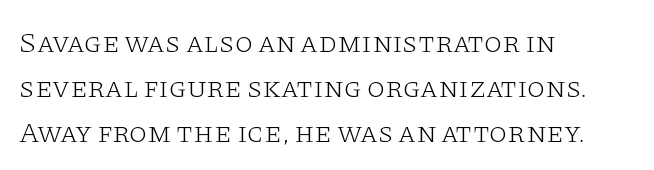
{"serif": "yes", "italic": "no", "bold": "no", "weight": "light", "width": "wide", "stroke_contrast": "low", "x_height": "large", "monospaced": "no", "underline": "no", "align": "left", "line_spacing": "normal", "line_spacing_ratio": 1.55, "letter_spacing": "normal", "letter_spacing_em": 0.0, "glyph_px": 29}
